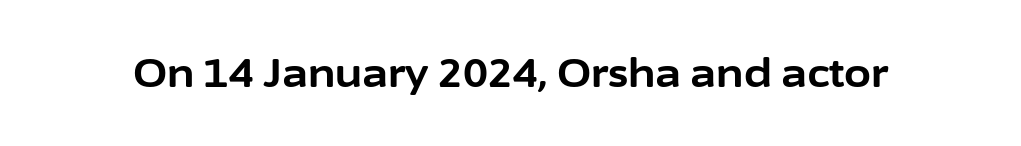
The image shows 39 px bold sans-serif type, upright; set normal letter spacing, not underlined; low stroke contrast and a medium x-height.
